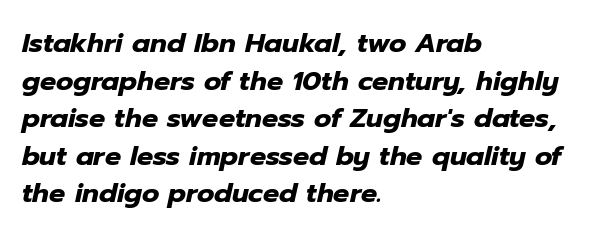
{"italic": "yes", "lean": "right", "slant_degrees": 12, "bold": "yes", "underline": "no", "align": "left", "line_spacing": "normal", "line_spacing_ratio": 1.39, "letter_spacing": "normal", "letter_spacing_em": 0.0, "glyph_px": 27}
